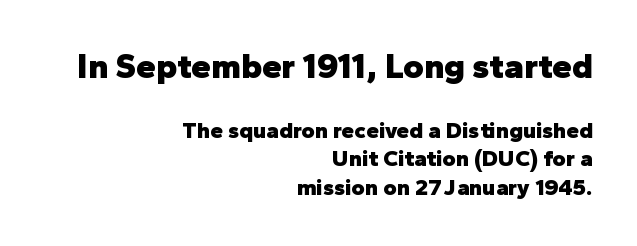
Short and long lines alike share a common ending point at right. Summary of vertical rhythm: regular, with standard interline spacing. The glyphs are unaccompanied by any horizontal stroke below them. The passage shown is typed in a proportional face where columns would drift. Look at the stroke-to-counter ratio: heavy, a bold.
